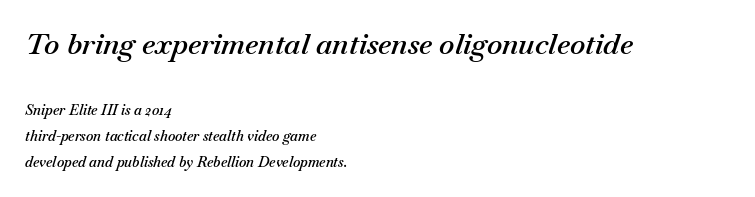
The image shows 29 px semibold type, italic (leaning right); set left-aligned, line spacing 1.83x, normal letter spacing, not underlined; the first (top) block is 2.07x larger; medium stroke contrast and a small x-height.
